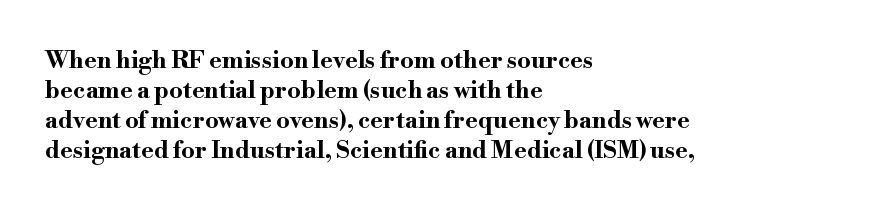
The image shows 24 px bold type, upright; set left-aligned, normal line spacing (1.25x), normal letter spacing, not underlined.
